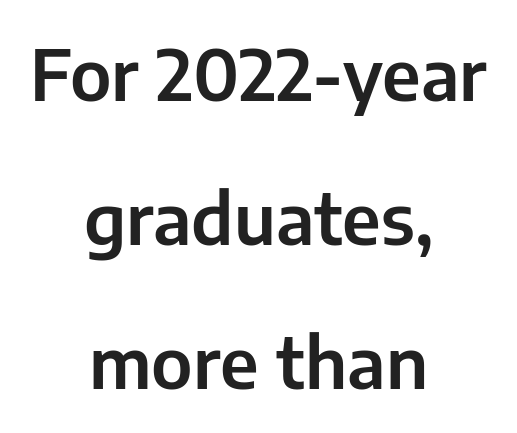
The image shows 71 px sans-serif type, upright; set centered, loose line spacing (2.03x), normal letter spacing, not underlined; low stroke contrast and a medium x-height.
